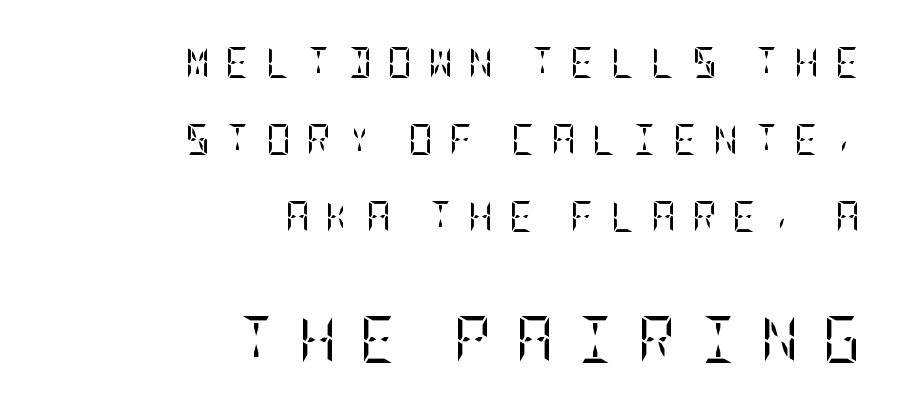
Descenders hang freely into open space. This sample uses a serif face. The composition opens small and finishes big. No chunkiness to these letters — they're not bold.
